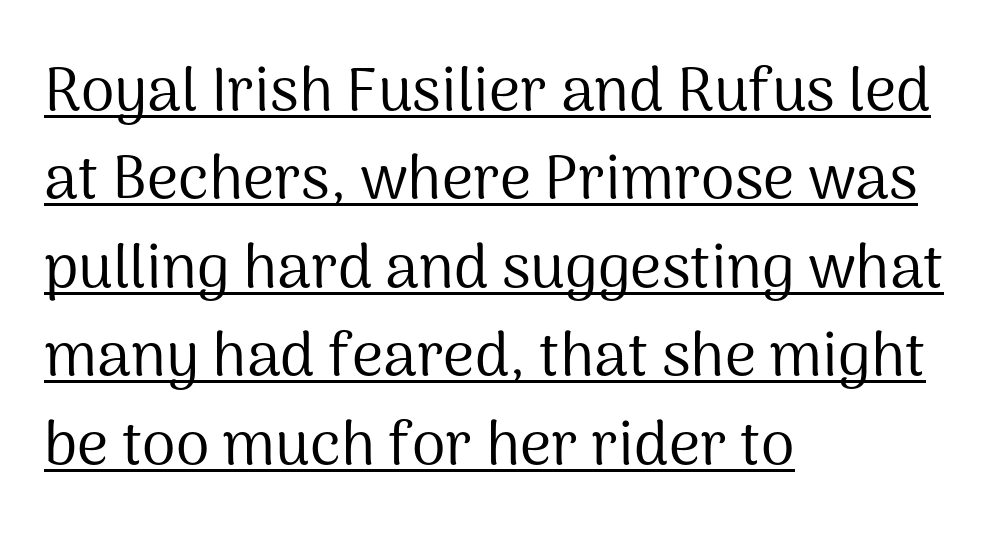
Q: Is the text bold? A: No.
Q: Is the text italic (slanted)? A: No, it is upright.
Q: Is the typeface a serif or a sans-serif typeface? A: Sans-serif.
Q: Is the text underlined? A: Yes.
Q: How is the paragraph aligned? A: Left-aligned.
Q: Is the spacing between letters normal or unusually wide? A: Normal.
Q: Is the spacing between lines tight, normal or loose? A: Normal.
Q: Width (condensed, normal, or wide)? A: Normal.
Q: Stroke contrast? A: Medium.
Q: x-height? A: Medium.
Q: Monospaced? A: No.
